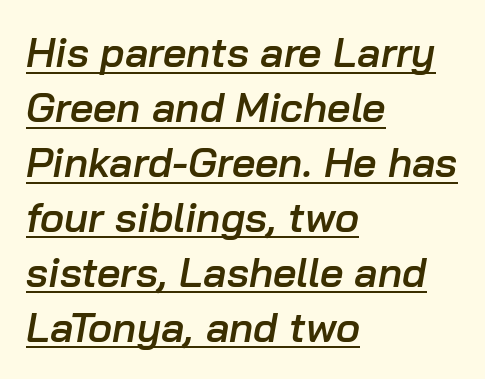
{"italic": "yes", "lean": "right", "slant_degrees": 10, "bold": "semi", "weight": "semibold", "width": "normal", "stroke_contrast": "low", "x_height": "medium", "monospaced": "no", "underline": "yes", "align": "left", "line_spacing": "normal", "line_spacing_ratio": 1.34, "letter_spacing": "normal", "letter_spacing_em": 0.0, "glyph_px": 41}
